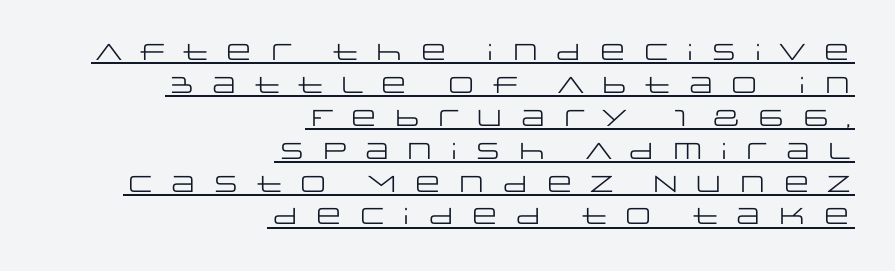
{"italic": "no", "bold": "no", "underline": "yes", "align": "right", "line_spacing": "normal", "line_spacing_ratio": 1.43, "letter_spacing": "wide", "letter_spacing_em": 0.4, "glyph_px": 23}
